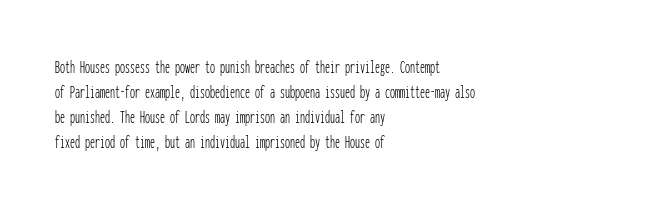
{"italic": "no", "bold": "no", "underline": "no", "align": "left", "line_spacing": "normal", "line_spacing_ratio": 1.25, "letter_spacing": "normal", "letter_spacing_em": 0.0, "glyph_px": 20}
